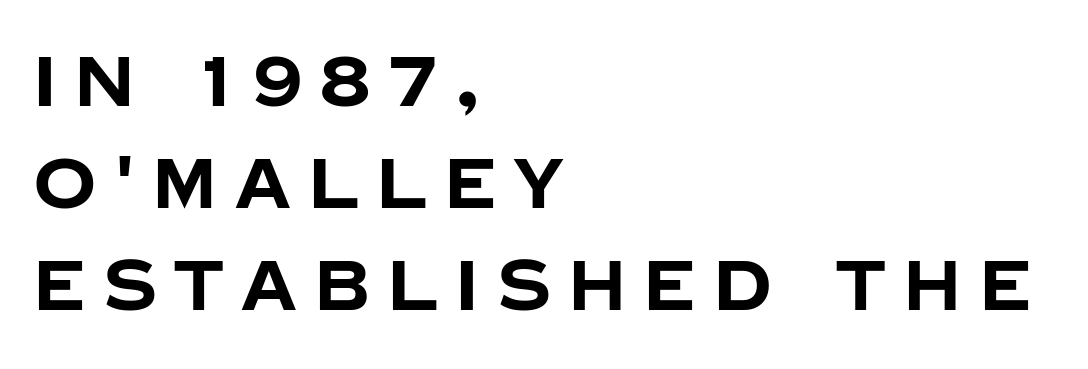
Nope, no serifs anywhere on these letters. Compared with an ordinary text face, these strokes are far heavier — a full bold. The string is rendered with underlining switched off. The line texture is sparse and dotted thanks to wide tracking.
